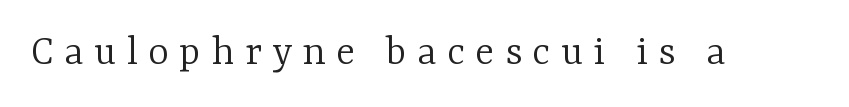
The letters carry serifs — small finishing strokes at the ends of their stems. The zone under the glyphs is completely vacant. A roman cut, with each character standing at attention. Is the letter spacing exaggerated? Yes — the characters are pushed far apart. The font is comparable to plain body text, perhaps lighter.
